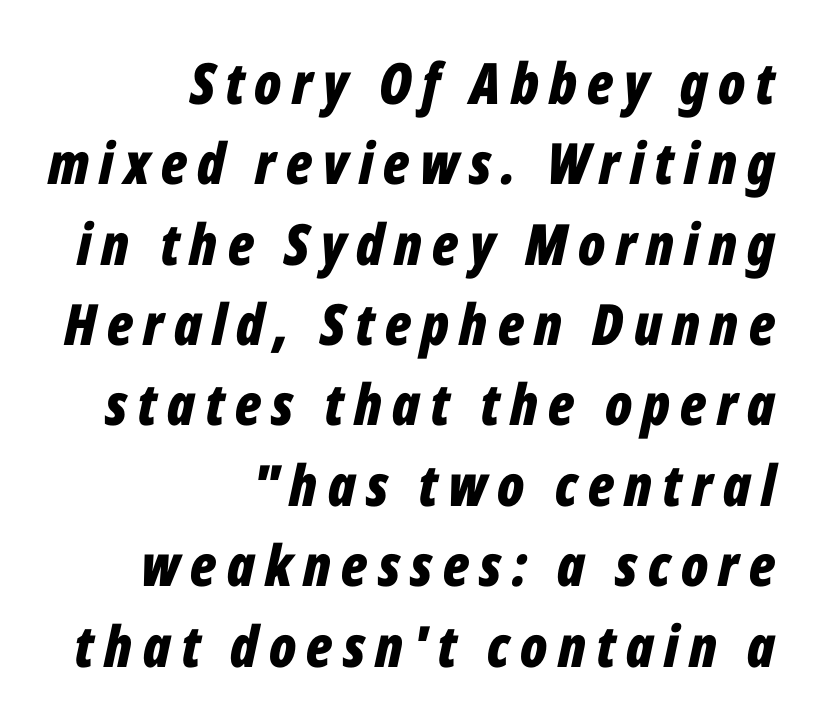
Q: Is the text bold? A: Yes.
Q: Is the text italic (slanted)? A: Yes, it leans right by about 12 degrees.
Q: Is the text underlined? A: No.
Q: How is the paragraph aligned? A: Right-aligned.
Q: Is the spacing between lines tight, normal or loose? A: Normal.
Q: Width (condensed, normal, or wide)? A: Condensed.
Q: Stroke contrast? A: Low.
Q: x-height? A: Medium.
Q: Monospaced? A: No.
